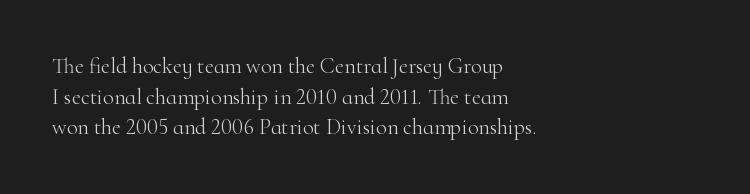
The image shows 22 px text type, upright; set left-aligned, normal line spacing (1.39x), normal letter spacing, not underlined.
